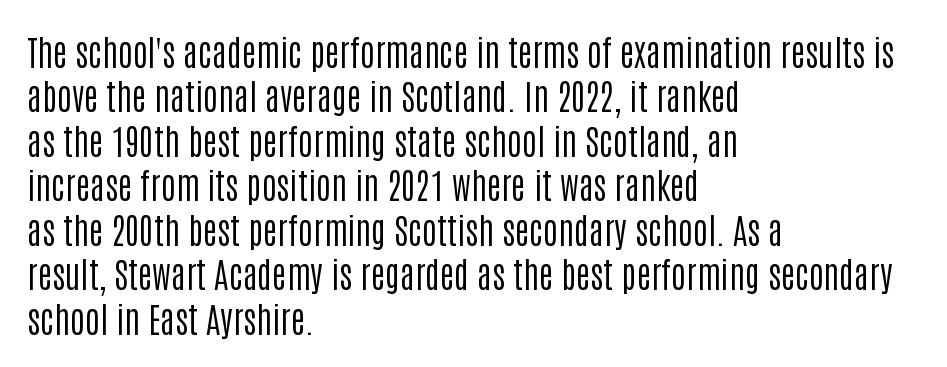
{"serif": "no", "italic": "no", "bold": "no", "weight": "regular", "width": "condensed", "stroke_contrast": "low", "x_height": "large", "monospaced": "no", "underline": "no", "align": "left", "line_spacing": "normal", "line_spacing_ratio": 1.27, "letter_spacing": "normal", "letter_spacing_em": 0.0, "glyph_px": 35}
